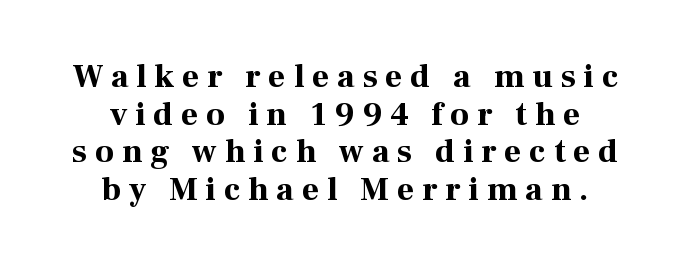
The image shows 33 px bold serif type, upright; set centered, tight line spacing (1.14x), unusually wide letter spacing (+0.24 em), not underlined; high stroke contrast and a medium x-height.
